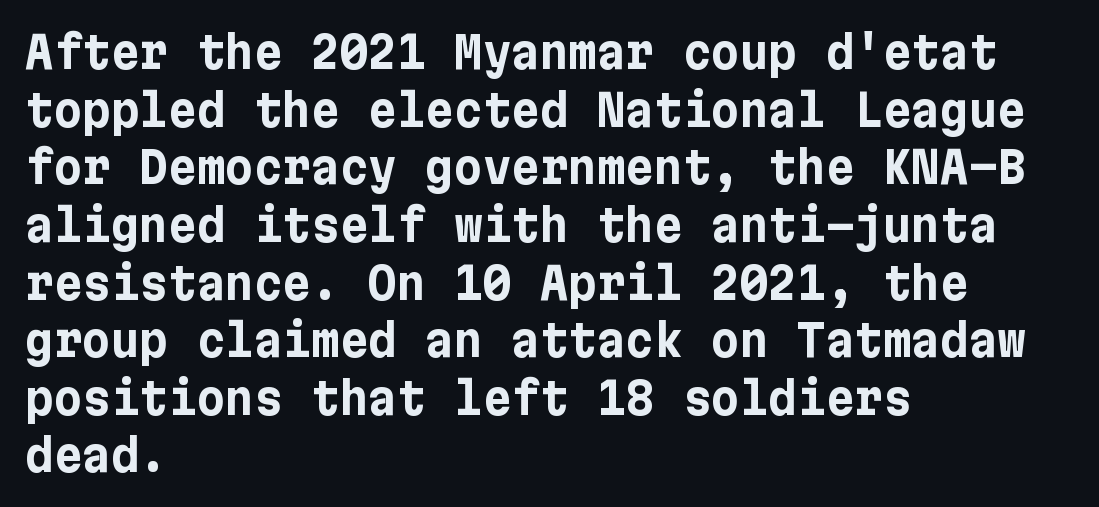
Type style note: lacks serifs. Vertically, the passage feels balanced, rows spaced as you'd expect. Bare-footed words on every line. The strokes are fattened all the way to bold. The letterforms sit shoulder to shoulder at normal distance. The lines in this sample share a left origin and differ only in where they stop.
